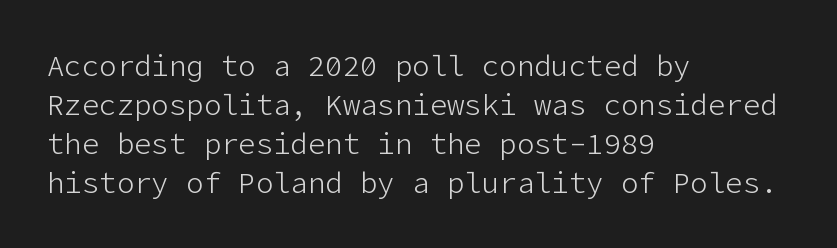
The letters look calm and open, with moderate or lighter stems. Designer's note — italics off, roman on. Where is the straight margin? On the left. The line-height multiplier appears to be the usual default.
